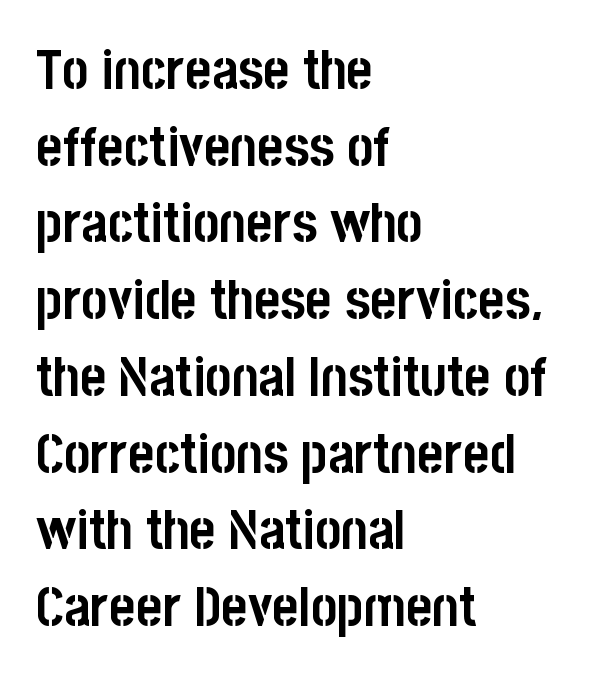
Q: Is the text bold? A: Yes.
Q: Is the text italic (slanted)? A: No, it is upright.
Q: Is the typeface a serif or a sans-serif typeface? A: Sans-serif.
Q: Is the text underlined? A: No.
Q: How is the paragraph aligned? A: Left-aligned.
Q: Is the spacing between letters normal or unusually wide? A: Normal.
Q: Is the spacing between lines tight, normal or loose? A: Normal.
Q: Width (condensed, normal, or wide)? A: Condensed.
Q: Stroke contrast? A: Low.
Q: x-height? A: Large.
Q: Monospaced? A: No.
